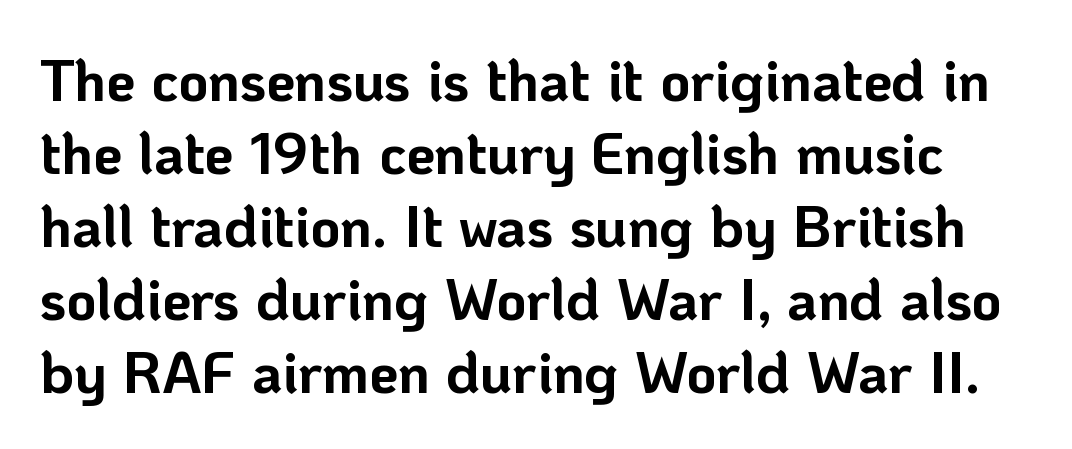
The image shows 58 px bold sans-serif type, upright; set normal line spacing (1.26x), normal letter spacing, not underlined; low stroke contrast and a medium x-height.
